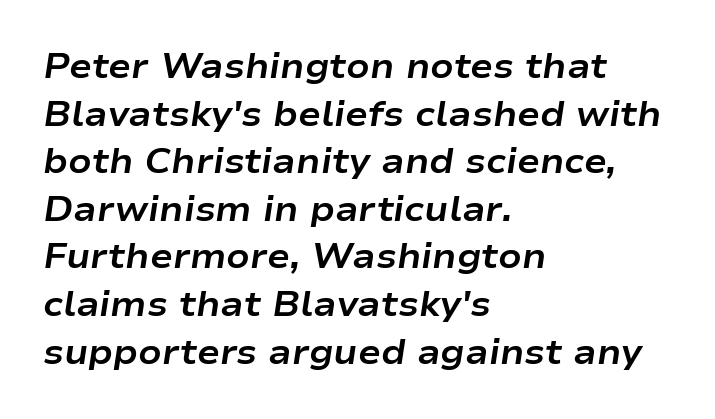
The image shows 34 px bold, wide type, italic (leaning right); set left-aligned, normal line spacing (1.4x), normal letter spacing, not underlined; low stroke contrast and a medium x-height.
